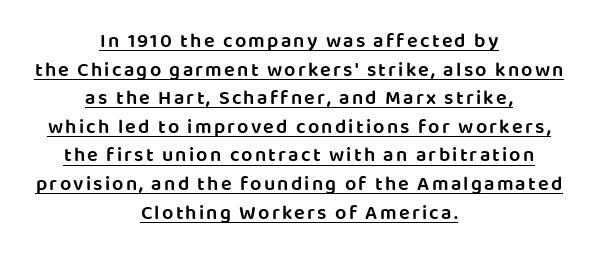
{"italic": "no", "bold": "semi", "underline": "yes", "align": "center", "line_spacing": "normal", "line_spacing_ratio": 1.43, "glyph_px": 20}
